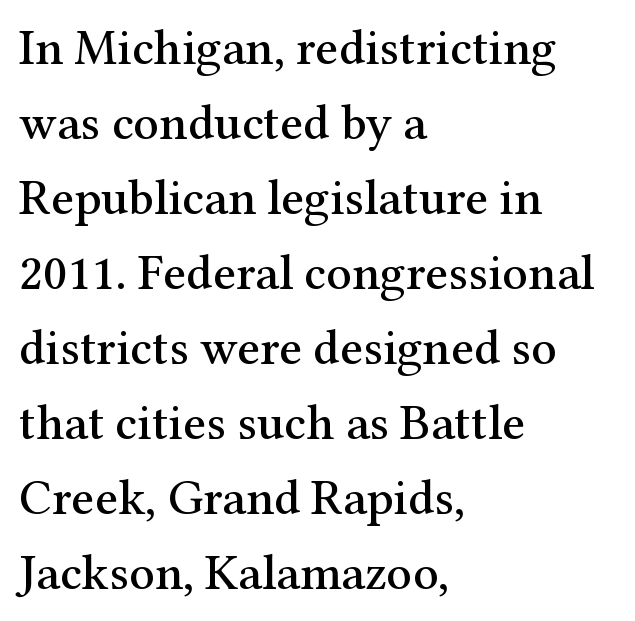
The line-height multiplier appears to be the usual default. No extra tracking has been applied to these lines. Type without underlining. The rendering uses natural spacing where letterforms have individual widths.
